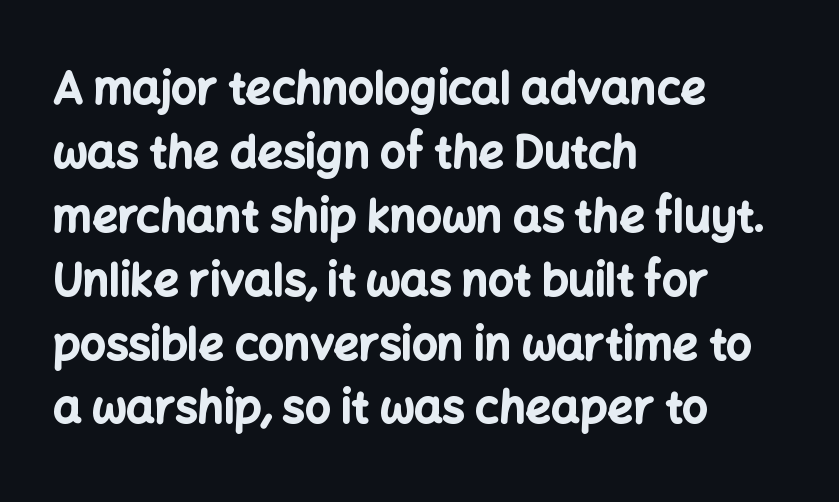
The image shows 45 px bold sans-serif type, upright; set left-aligned, normal line spacing (1.42x), normal letter spacing, not underlined; low stroke contrast and a medium x-height.
